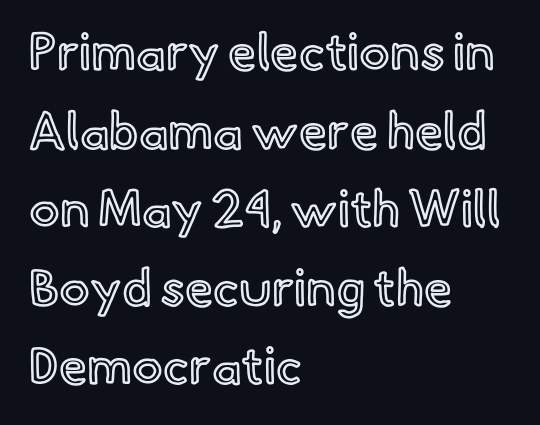
The image shows 51 px text type, upright; set left-aligned, normal line spacing (1.54x), normal letter spacing, not underlined; a small x-height.
